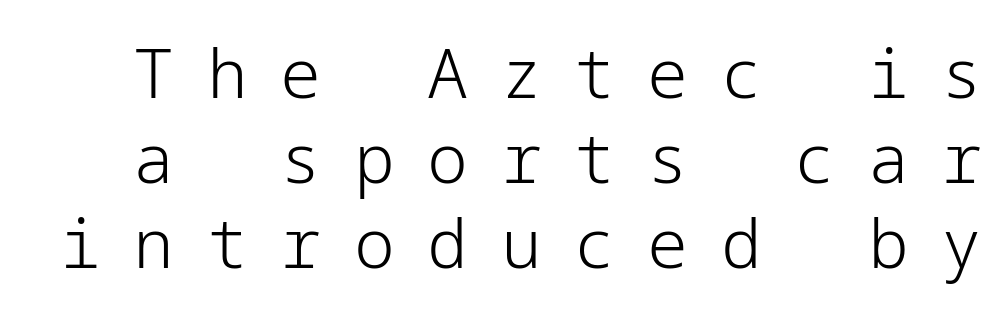
{"serif": "no", "italic": "no", "bold": "no", "weight": "light", "width": "normal", "stroke_contrast": "low", "x_height": "medium", "underline": "no", "line_spacing": "normal", "line_spacing_ratio": 1.25, "letter_spacing": "wide", "letter_spacing_em": 0.48, "glyph_px": 68}
